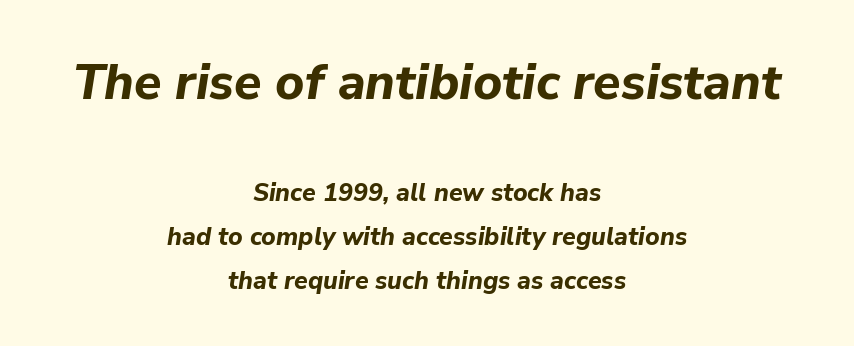
The image shows 50 px bold type, italic (leaning right); set centered, line spacing 1.75x, normal letter spacing, not underlined; the first (top) block is 2.0x larger; low stroke contrast and a medium x-height.
